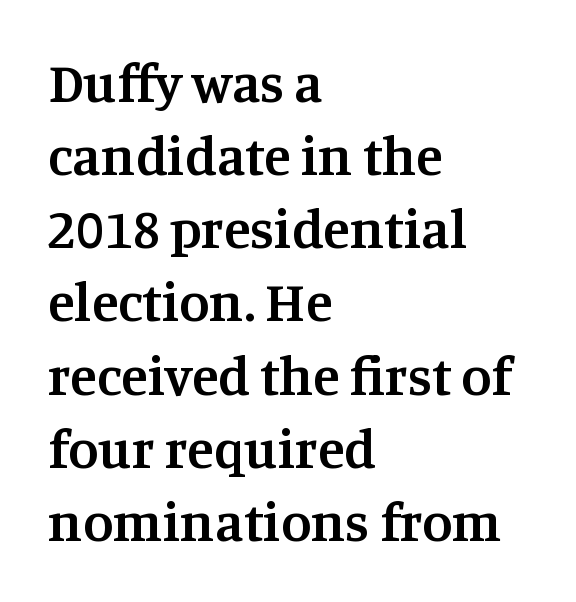
Q: Is the text bold? A: Semi-bold.
Q: Is the text italic (slanted)? A: No, it is upright.
Q: Is the typeface a serif or a sans-serif typeface? A: Serif.
Q: Is the text underlined? A: No.
Q: How is the paragraph aligned? A: Left-aligned.
Q: Is the spacing between letters normal or unusually wide? A: Normal.
Q: Is the spacing between lines tight, normal or loose? A: Normal.
Q: Width (condensed, normal, or wide)? A: Normal.
Q: Stroke contrast? A: Medium.
Q: x-height? A: Large.
Q: Monospaced? A: No.
